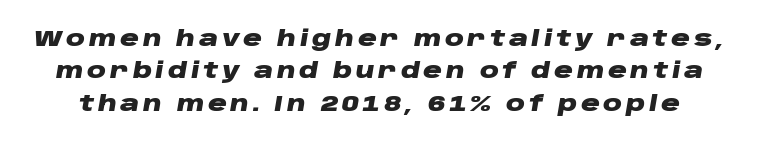
Leading matches the norm, producing a regular column. The rendering uses a bold face; every stroke is thick and dark. Compared with ordinary roman type, these characters are visibly tilted. Quick note: underline off.
